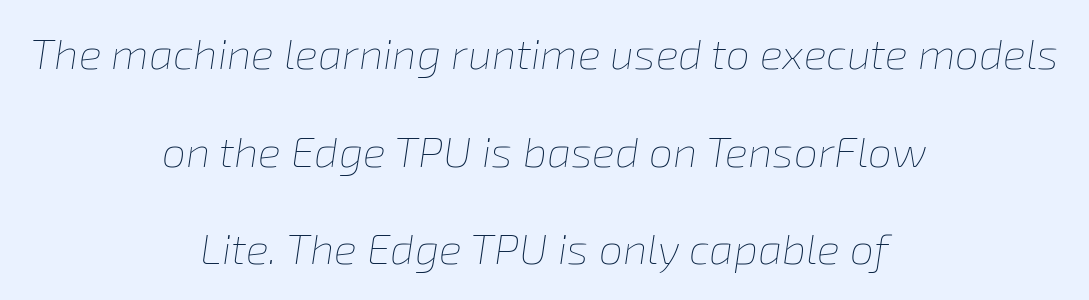
{"italic": "yes", "lean": "right", "slant_degrees": 8, "bold": "no", "weight": "thin", "width": "normal", "stroke_contrast": "low", "x_height": "medium", "monospaced": "no", "underline": "no", "align": "center", "line_spacing": "loose", "line_spacing_ratio": 2.27, "letter_spacing": "normal", "letter_spacing_em": 0.0, "glyph_px": 43}
